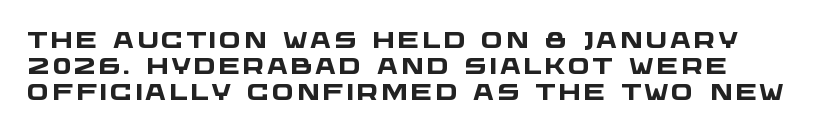
{"bold": "yes", "underline": "no", "line_spacing": "tight", "line_spacing_ratio": 1.14, "glyph_px": 23}
